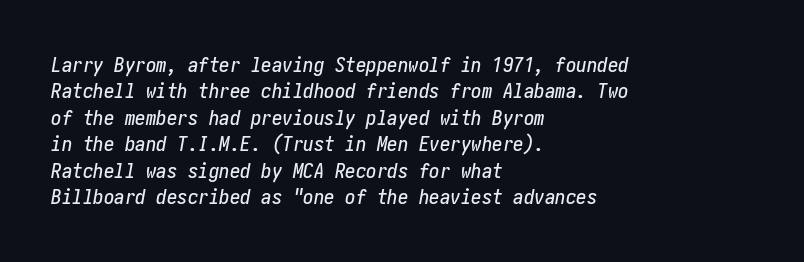
{"italic": "yes", "lean": "right", "slant_degrees": 10, "underline": "no", "align": "left", "line_spacing": "normal", "line_spacing_ratio": 1.26, "letter_spacing": "normal", "letter_spacing_em": 0.0, "glyph_px": 21}
